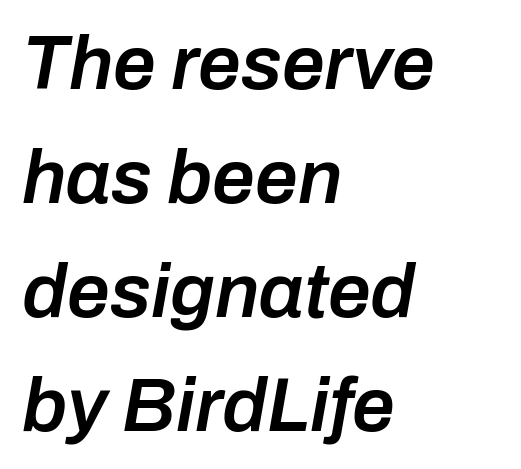
{"italic": "yes", "lean": "right", "slant_degrees": 10, "bold": "semi", "weight": "semibold", "width": "normal", "stroke_contrast": "low", "x_height": "medium", "monospaced": "no", "underline": "no", "align": "left", "line_spacing": "normal", "line_spacing_ratio": 1.5, "letter_spacing": "normal", "letter_spacing_em": 0.0, "glyph_px": 76}
